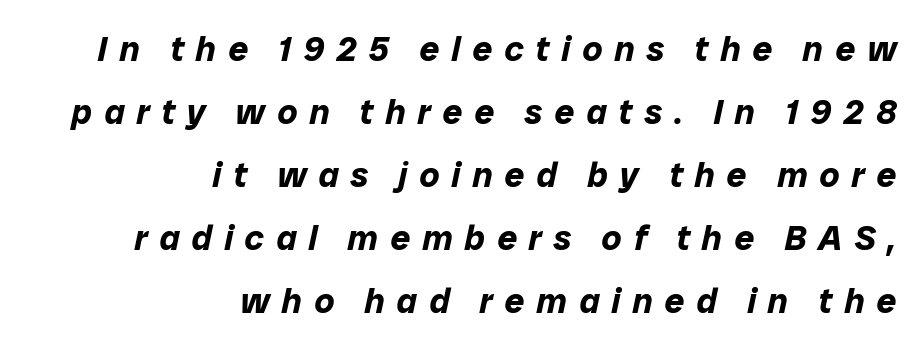
Q: Is the text bold? A: Yes.
Q: Is the text italic (slanted)? A: Yes, it leans right by about 12 degrees.
Q: Is the text underlined? A: No.
Q: How is the paragraph aligned? A: Right-aligned.
Q: Is the spacing between letters normal or unusually wide? A: Unusually wide.
Q: Width (condensed, normal, or wide)? A: Normal.
Q: Stroke contrast? A: Low.
Q: x-height? A: Medium.
Q: Monospaced? A: No.
